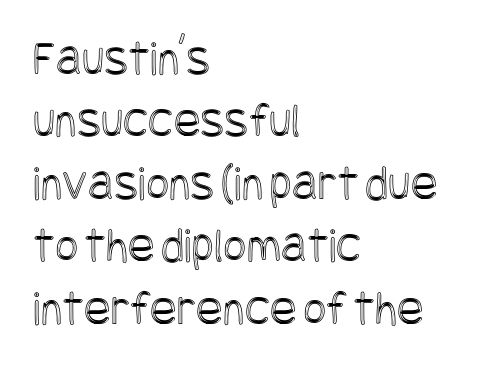
The image shows 50 px condensed type, upright; set left-aligned, normal line spacing (1.25x), normal letter spacing, not underlined; a large x-height.
